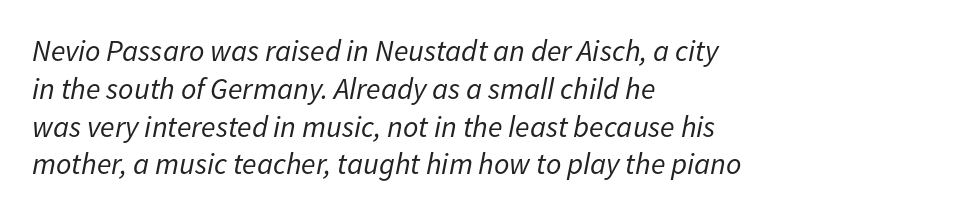
Q: Is the text bold? A: No.
Q: Is the text italic (slanted)? A: Yes, it leans right by about 11 degrees.
Q: Is the text underlined? A: No.
Q: How is the paragraph aligned? A: Left-aligned.
Q: Is the spacing between letters normal or unusually wide? A: Normal.
Q: Is the spacing between lines tight, normal or loose? A: Normal.
Q: Width (condensed, normal, or wide)? A: Normal.
Q: Stroke contrast? A: Low.
Q: x-height? A: Medium.
Q: Monospaced? A: No.
